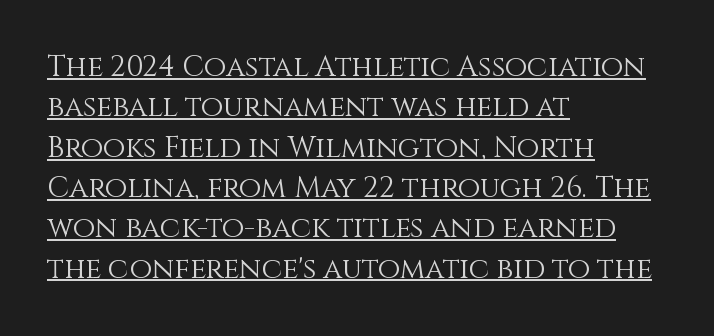
Q: Is the text bold? A: No.
Q: Is the text italic (slanted)? A: No, it is upright.
Q: Is the text underlined? A: Yes.
Q: How is the paragraph aligned? A: Left-aligned.
Q: Is the spacing between letters normal or unusually wide? A: Normal.
Q: Is the spacing between lines tight, normal or loose? A: Normal.
Q: Width (condensed, normal, or wide)? A: Normal.
Q: Stroke contrast? A: Medium.
Q: x-height? A: Large.
Q: Monospaced? A: No.
